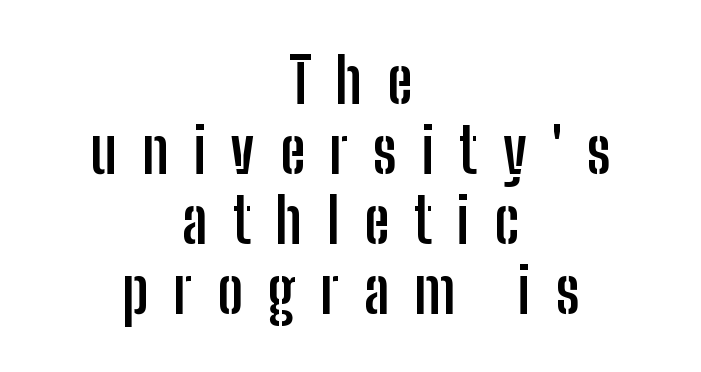
Q: Is the text bold? A: Yes.
Q: Is the text italic (slanted)? A: No, it is upright.
Q: Is the typeface a serif or a sans-serif typeface? A: Sans-serif.
Q: Is the text underlined? A: No.
Q: How is the paragraph aligned? A: Centered.
Q: Is the spacing between letters normal or unusually wide? A: Unusually wide.
Q: Is the spacing between lines tight, normal or loose? A: Tight.
Q: Width (condensed, normal, or wide)? A: Condensed.
Q: Stroke contrast? A: Low.
Q: x-height? A: Medium.
Q: Monospaced? A: No.
